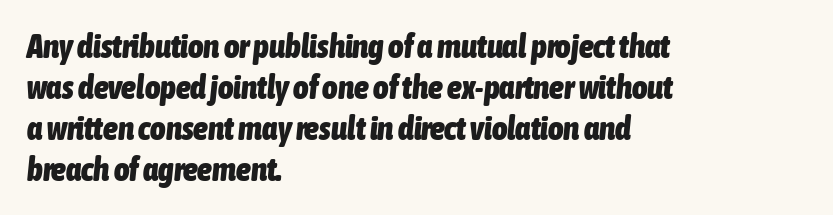
When letters slant like this, we call the style italic. Letters rest on an invisible, unmarked baseline. Here the glyphs are tracked normally, forming tight word shapes. Is this a fixed-width face? No — the glyphs have proportional, varying widths.
